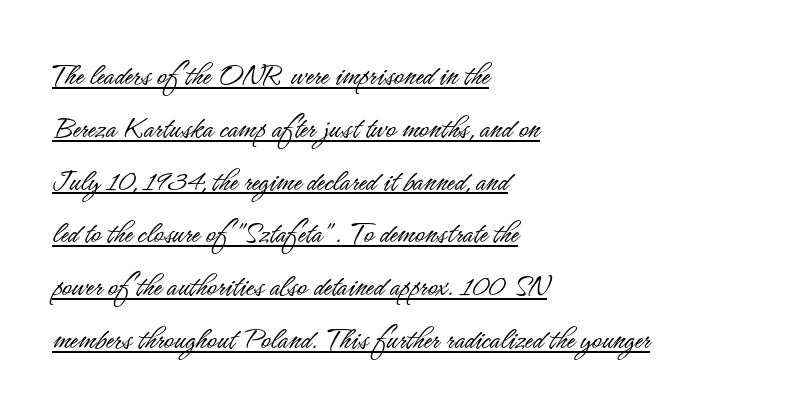
The image shows 33 px light, condensed sans-serif type; set left-aligned, normal line spacing (1.6x), normal letter spacing, underlined; low stroke contrast and a small x-height.
